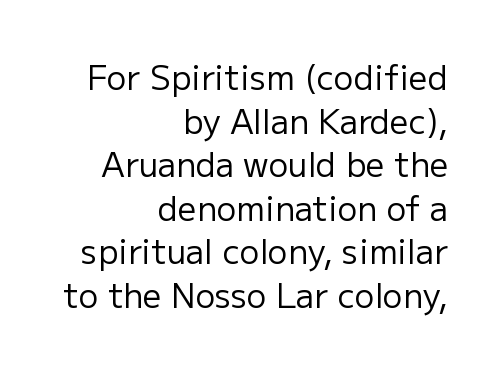
{"serif": "no", "italic": "no", "bold": "no", "weight": "regular", "width": "normal", "stroke_contrast": "low", "x_height": "medium", "monospaced": "no", "underline": "no", "align": "right", "line_spacing": "normal", "line_spacing_ratio": 1.32, "letter_spacing": "normal", "letter_spacing_em": 0.0, "glyph_px": 33}
